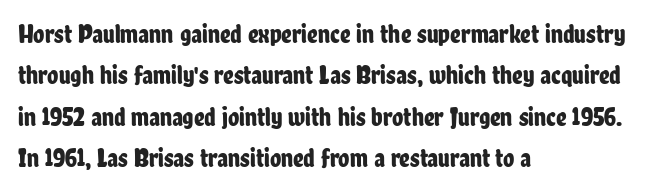
Q: Is the text italic (slanted)? A: No, it is upright.
Q: Is the text underlined? A: No.
Q: How is the paragraph aligned? A: Left-aligned.
Q: Is the spacing between letters normal or unusually wide? A: Normal.
Q: Is the spacing between lines tight, normal or loose? A: Normal.
